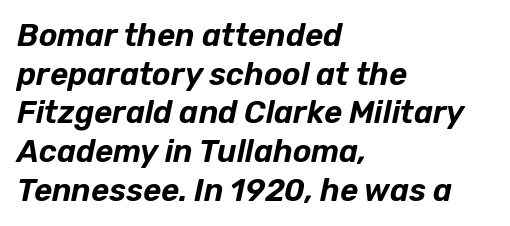
The image shows 31 px text type, italic (leaning right); set left-aligned, normal line spacing (1.25x), normal letter spacing, not underlined; low stroke contrast and a medium x-height.
